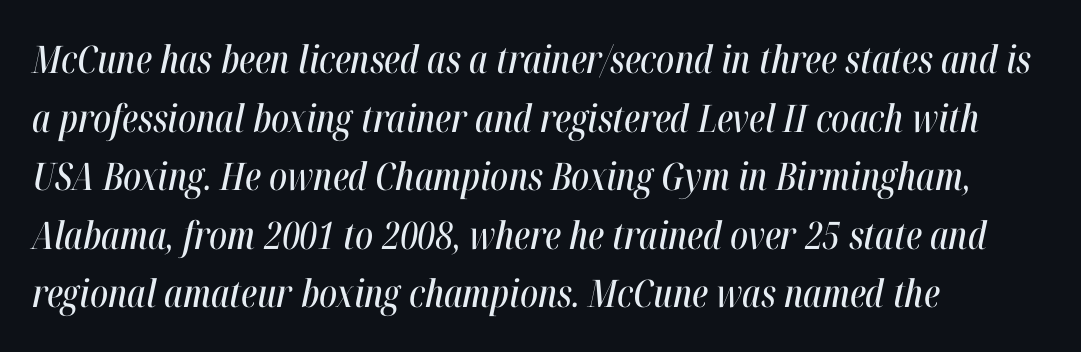
{"italic": "yes", "lean": "right", "slant_degrees": 12, "width": "condensed", "stroke_contrast": "high", "x_height": "medium", "monospaced": "no", "underline": "no", "align": "left", "line_spacing": "normal", "line_spacing_ratio": 1.54, "letter_spacing": "normal", "letter_spacing_em": 0.0, "glyph_px": 38}
